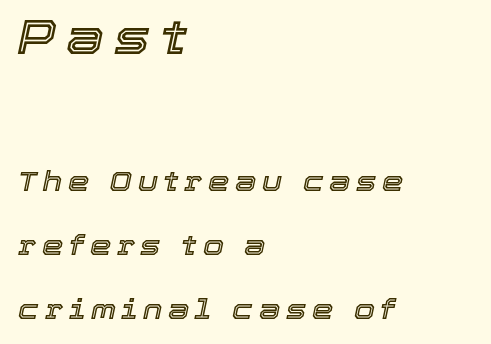
Inter-character spacing is expanded well beyond the font's built-in metrics. Only glyphs here, with clear space below each row. Every character sits at an angle, as italics do. The first block has been scaled up relative to the second. Baseline-to-baseline distance is far greater than the letter height.
